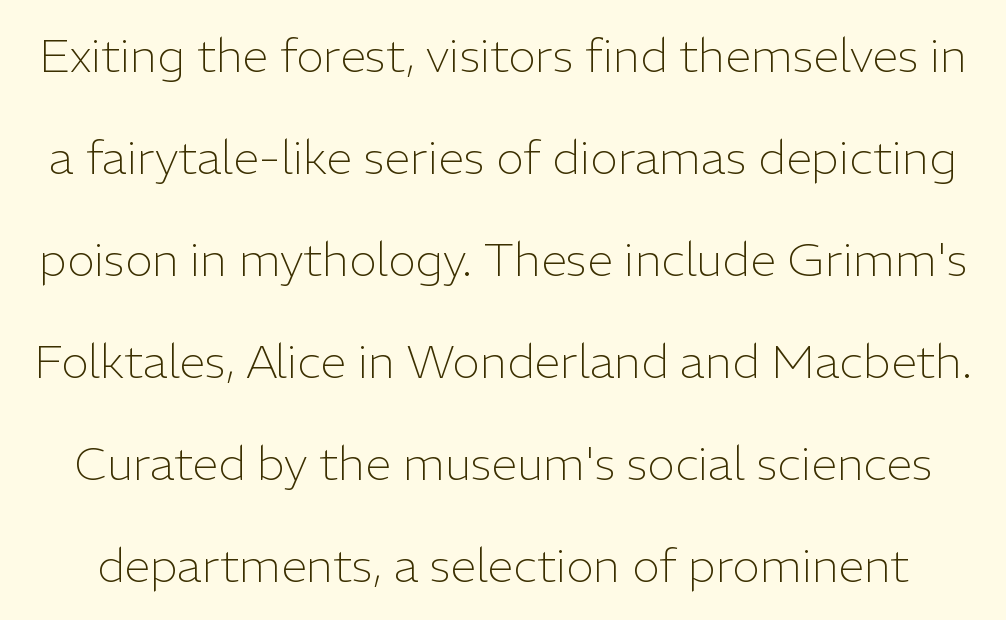
Q: Is the text bold? A: No.
Q: Is the text italic (slanted)? A: No, it is upright.
Q: Is the typeface a serif or a sans-serif typeface? A: Sans-serif.
Q: Is the text underlined? A: No.
Q: Is the spacing between letters normal or unusually wide? A: Normal.
Q: Is the spacing between lines tight, normal or loose? A: Loose.
Q: Width (condensed, normal, or wide)? A: Normal.
Q: Stroke contrast? A: Low.
Q: x-height? A: Medium.
Q: Monospaced? A: No.
